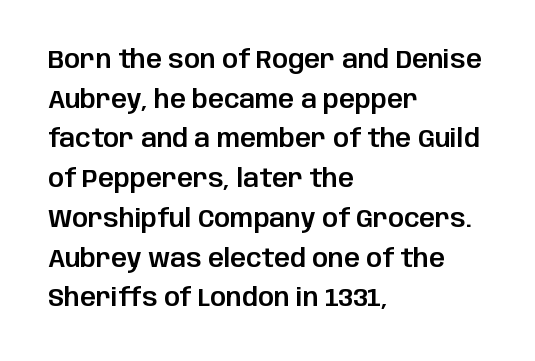
The image shows 25 px text type, upright; set left-aligned, normal line spacing (1.59x), normal letter spacing, not underlined.
